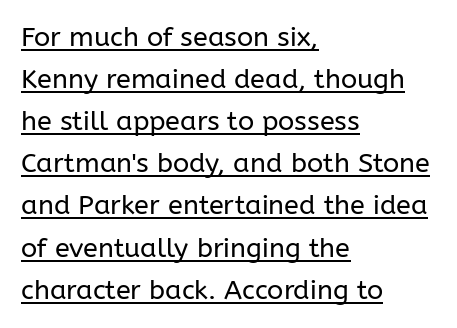
Q: Is the text bold? A: No.
Q: Is the text italic (slanted)? A: No, it is upright.
Q: Is the text underlined? A: Yes.
Q: How is the paragraph aligned? A: Left-aligned.
Q: Is the spacing between letters normal or unusually wide? A: Normal.
Q: Is the spacing between lines tight, normal or loose? A: Normal.
